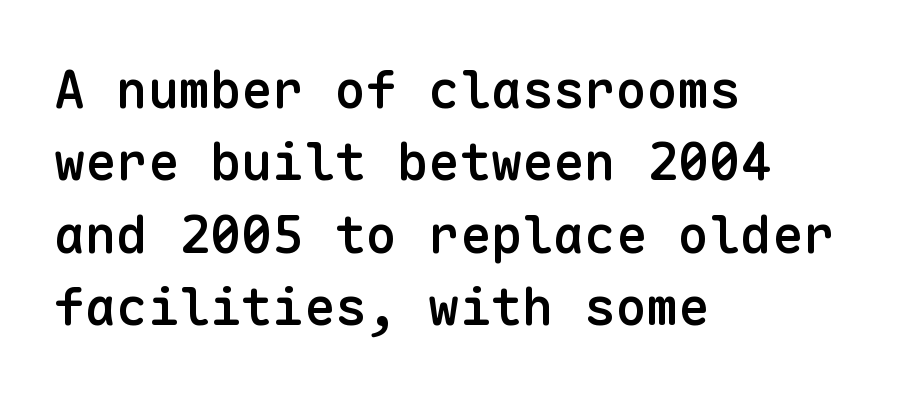
Horizontally, the lines are justified to the leading edge only. The passage shown stacks its lines at a standard gap. Notice how the stems are strictly vertical — no italics here. The rendering shows plain stroke endings on the letterforms — a sans-serif design. Monospaced: the letters line up in strict vertical columns.
